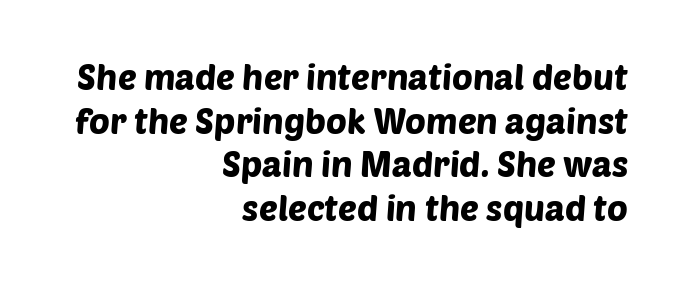
Q: Is the typeface a serif or a sans-serif typeface? A: Sans-serif.
Q: Is the text underlined? A: No.
Q: How is the paragraph aligned? A: Right-aligned.
Q: Is the spacing between letters normal or unusually wide? A: Normal.
Q: Is the spacing between lines tight, normal or loose? A: Normal.
Q: Width (condensed, normal, or wide)? A: Normal.
Q: Stroke contrast? A: Low.
Q: x-height? A: Large.
Q: Monospaced? A: No.
